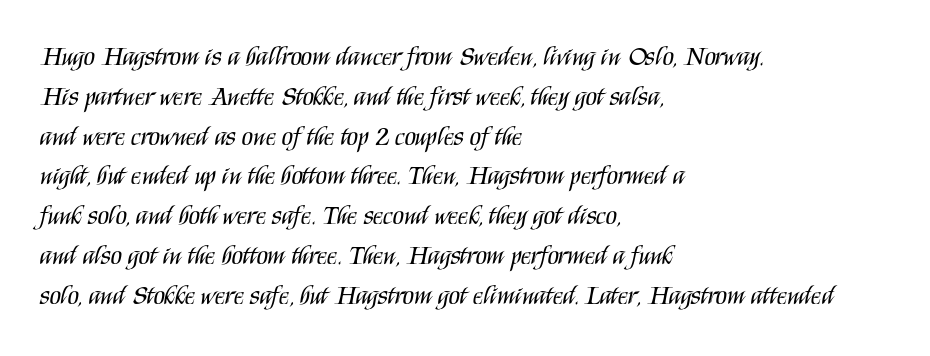
{"bold": "no", "underline": "no", "align": "left", "line_spacing": "normal", "line_spacing_ratio": 1.53, "letter_spacing": "normal", "letter_spacing_em": 0.0, "glyph_px": 26}
